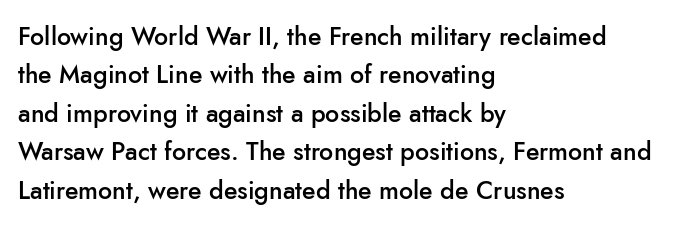
Has an underline been added? It has not. A typesetter would mark this as roman, not italic. The passage shown has conventional tracking throughout. The rows are spaced the way most documents space them. Each line starts at the same left margin while the right side varies. The font is running at a semibold setting, under full bold.
